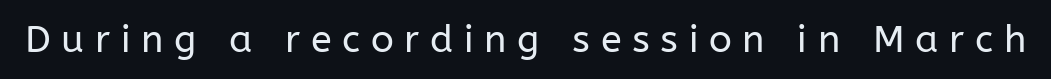
Do the characters align in a grid? No, the font is proportional. Descenders hang freely into open space. How are the letters spaced? Widely, with obvious added tracking. This sample uses a sans-serif face. You can tell it's not italic because the verticals are truly vertical. This is not heavy type; no bold has been used.
